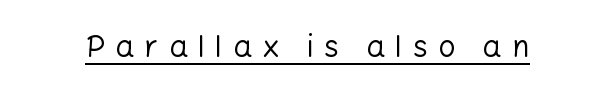
{"serif": "no", "italic": "no", "bold": "no", "weight": "regular", "width": "normal", "stroke_contrast": "low", "x_height": "medium", "monospaced": "no", "underline": "yes", "letter_spacing": "wide", "letter_spacing_em": 0.34, "glyph_px": 30}
